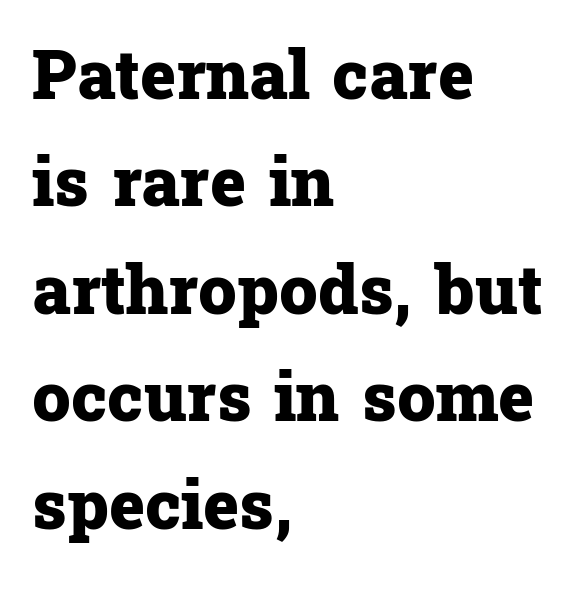
Q: Is the text bold? A: Yes.
Q: Is the text italic (slanted)? A: No, it is upright.
Q: Is the typeface a serif or a sans-serif typeface? A: Serif.
Q: Is the text underlined? A: No.
Q: How is the paragraph aligned? A: Left-aligned.
Q: Is the spacing between letters normal or unusually wide? A: Normal.
Q: Is the spacing between lines tight, normal or loose? A: Normal.
Q: Width (condensed, normal, or wide)? A: Normal.
Q: Stroke contrast? A: Low.
Q: x-height? A: Medium.
Q: Monospaced? A: No.
